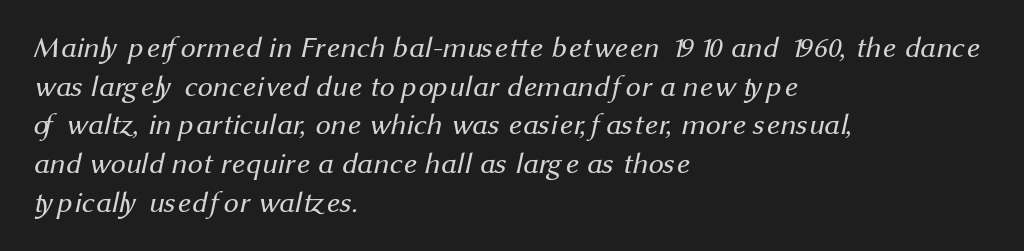
The image shows 30 px regular-weight sans-serif type; set left-aligned, normal line spacing (1.29x), normal letter spacing, not underlined; medium stroke contrast and a medium x-height.
